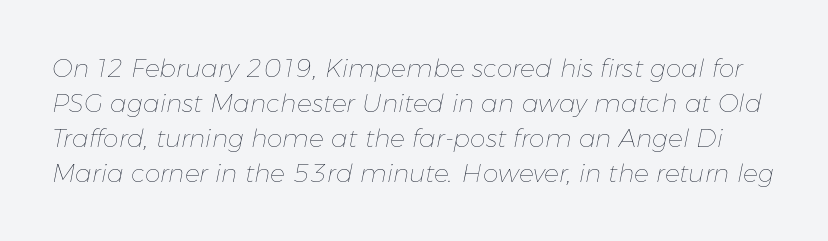
Each stroke keeps to a modest, everyday thickness or less. The block of text has a typical density, with ordinary space between rows. This sample uses an oblique cut, with every glyph tilted off the vertical. No word sits above an underline. The letterforms sit shoulder to shoulder at normal distance.
